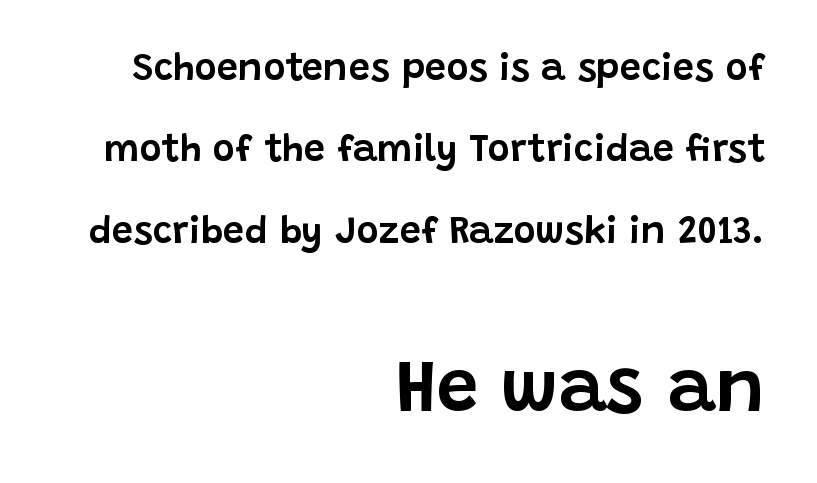
Each new line begins a long way beneath the previous one. Grotesque or geometric, the face here clearly has no serifs. Characters remain perfectly vertical along every line. The emphasis by scale lands on block number two, below. Clear beneath every line of the passage. Caption: multi-line text, flush right, ragged left.
